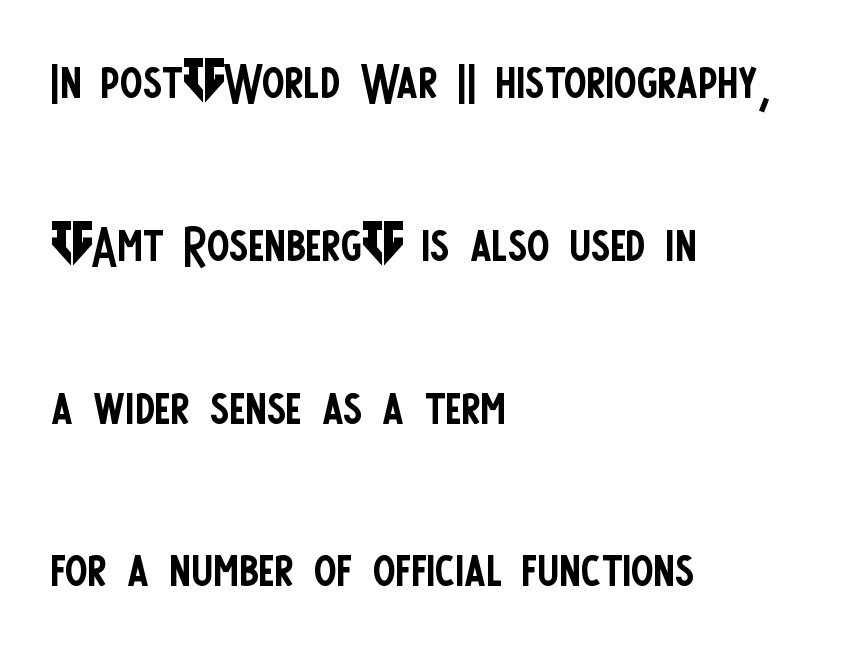
The image shows 67 px regular-weight, condensed sans-serif type, upright; set left-aligned, loose line spacing (2.43x), normal letter spacing, not underlined; low stroke contrast and a large x-height.
